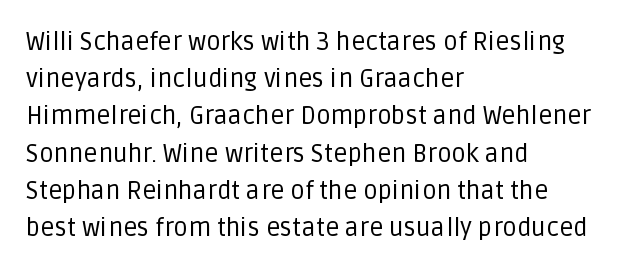
The image shows 25 px text type, upright; set left-aligned, normal line spacing (1.49x), normal letter spacing, not underlined.
